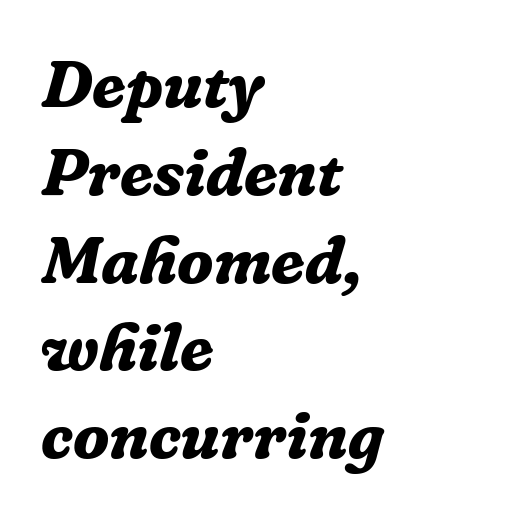
{"serif": "yes", "italic": "yes", "lean": "right", "slant_degrees": 16, "bold": "yes", "weight": "bold", "width": "normal", "stroke_contrast": "low", "x_height": "medium", "monospaced": "no", "underline": "no", "align": "left", "line_spacing": "normal", "line_spacing_ratio": 1.31, "letter_spacing": "normal", "letter_spacing_em": 0.0, "glyph_px": 67}
